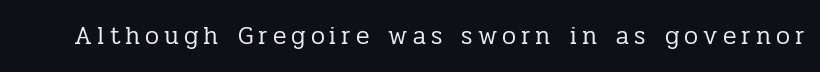
{"italic": "no", "bold": "no", "underline": "no", "letter_spacing": "wide", "letter_spacing_em": 0.2, "glyph_px": 25}
